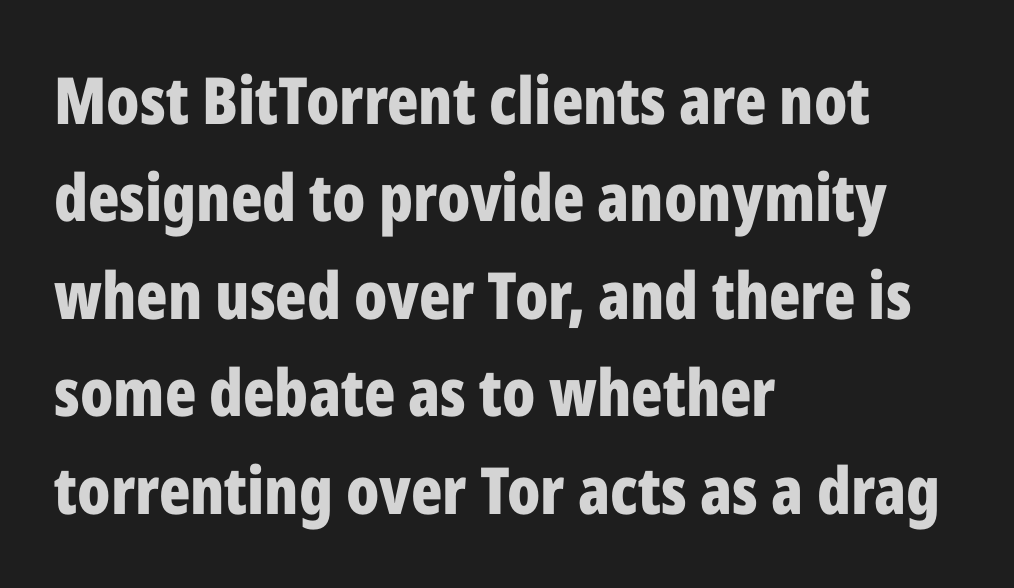
Upright lettering throughout. The gaps between neighbouring characters are ordinary and unremarkable. Varying glyph widths throughout — classic text-font behaviour. The lines in this sample share a left origin and differ only in where they stop. Underline: absent. Quick note: interline space is typical.
